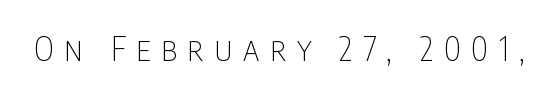
The image shows 33 px thin, condensed sans-serif type, upright; set unusually wide letter spacing (+0.32 em), not underlined; low stroke contrast and a large x-height.
